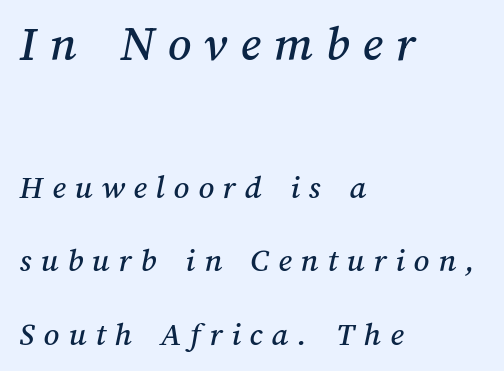
The passage shown is not underscored anywhere. A great deal of white space separates one row of letters from the next. One-word summary of the alignment: left. Larger block? The one above; the one below is distinctly smaller.
